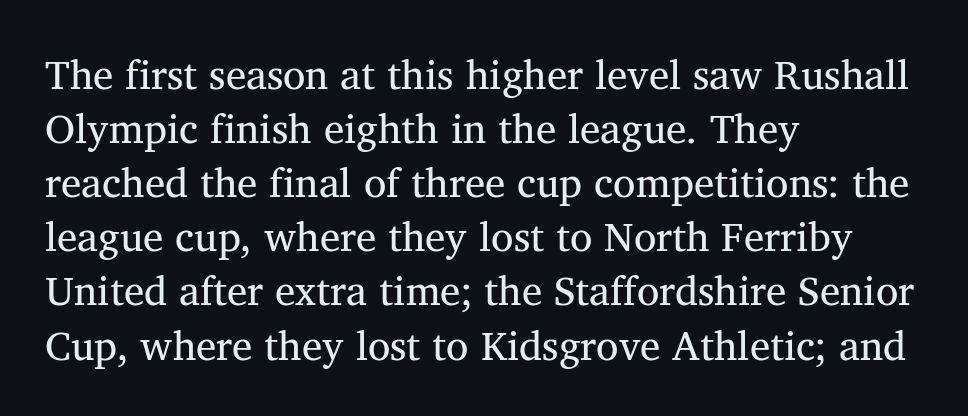
{"serif": "yes", "italic": "no", "bold": "no", "weight": "regular", "width": "normal", "stroke_contrast": "medium", "x_height": "medium", "monospaced": "no", "underline": "no", "align": "left", "line_spacing": "normal", "line_spacing_ratio": 1.32, "letter_spacing": "normal", "letter_spacing_em": 0.0, "glyph_px": 41}
